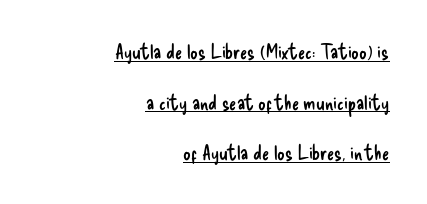
{"italic": "no", "bold": "no", "underline": "yes", "align": "right", "line_spacing": "loose", "line_spacing_ratio": 2.41, "letter_spacing": "normal", "letter_spacing_em": 0.0, "glyph_px": 21}
